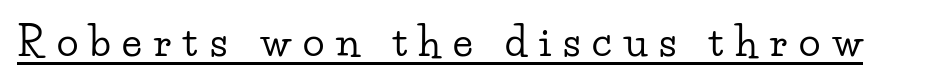
The rendering uses natural spacing where letterforms have individual widths. In terms of posture, this sample is upright. Is there an underline? Yes — a line sits under the letters. The letters carry serifs — small finishing strokes at the ends of their stems.
